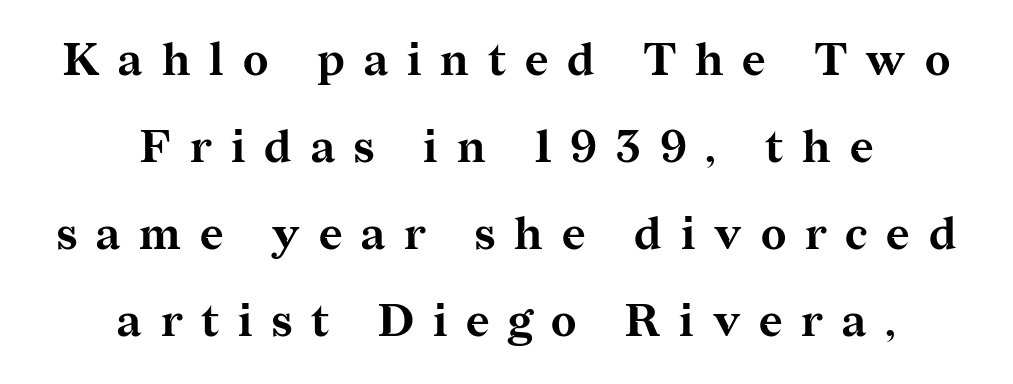
The image shows 45 px bold serif type, upright; set centered, loose line spacing (1.93x), unusually wide letter spacing (+0.42 em), not underlined; medium stroke contrast and a medium x-height.
